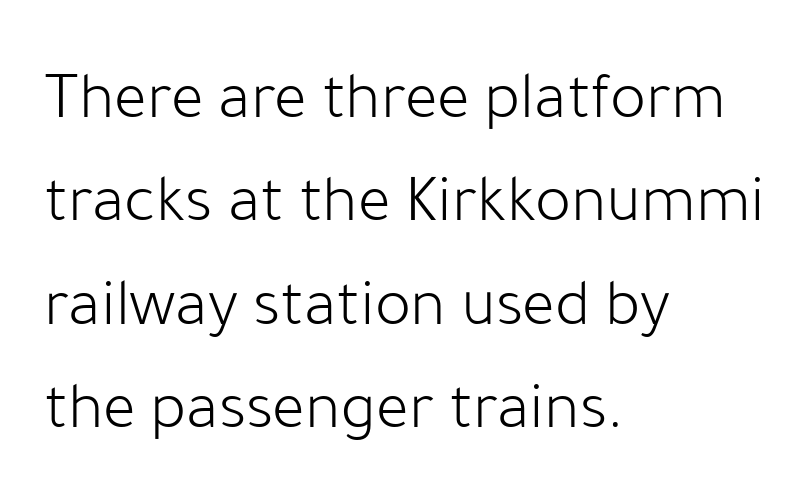
Q: Is the text bold? A: No.
Q: Is the text italic (slanted)? A: No, it is upright.
Q: Is the typeface a serif or a sans-serif typeface? A: Sans-serif.
Q: Is the text underlined? A: No.
Q: How is the paragraph aligned? A: Left-aligned.
Q: Is the spacing between letters normal or unusually wide? A: Normal.
Q: Is the spacing between lines tight, normal or loose? A: Normal.
Q: Width (condensed, normal, or wide)? A: Normal.
Q: Stroke contrast? A: Low.
Q: x-height? A: Medium.
Q: Monospaced? A: No.
